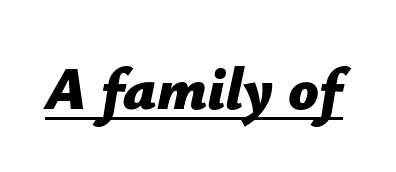
{"italic": "yes", "lean": "right", "slant_degrees": 12, "bold": "yes", "weight": "bold", "width": "normal", "stroke_contrast": "low", "x_height": "medium", "monospaced": "no", "underline": "yes", "letter_spacing": "normal", "letter_spacing_em": 0.0, "glyph_px": 60}
